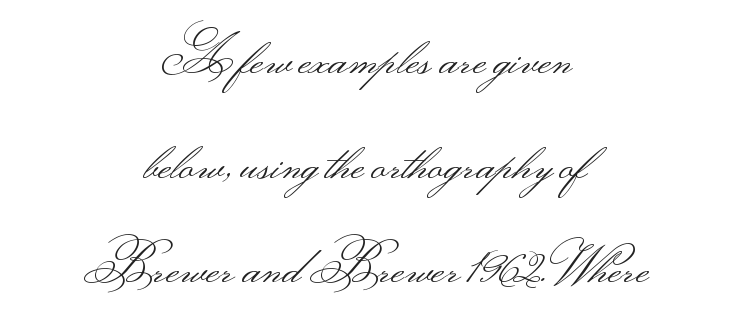
The image shows 51 px light, wide sans-serif type; set centered, loose line spacing (2.05x), normal letter spacing, not underlined; medium stroke contrast.
